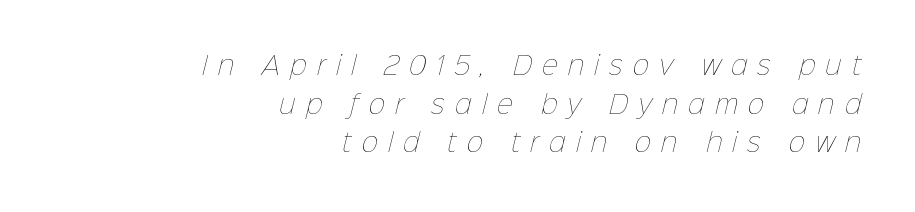
{"bold": "no", "underline": "no", "align": "right", "line_spacing": "normal", "line_spacing_ratio": 1.55, "letter_spacing": "wide", "letter_spacing_em": 0.41, "glyph_px": 25}
